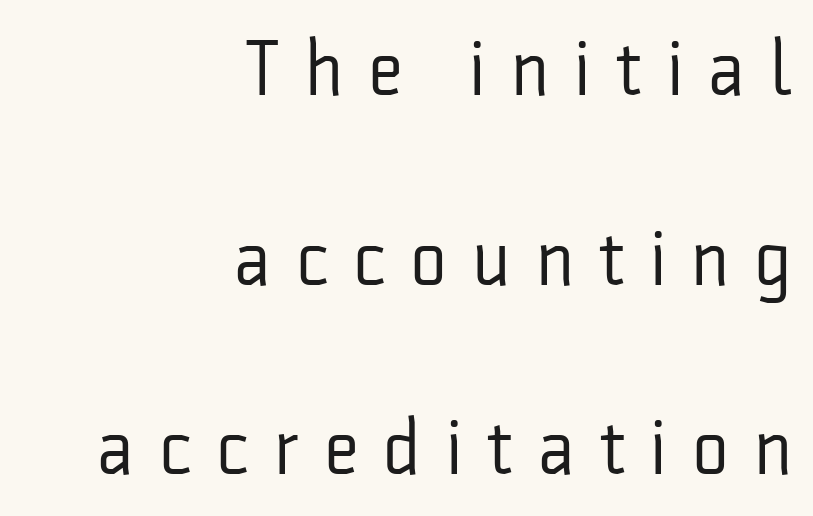
Q: Is the text bold? A: No.
Q: Is the text italic (slanted)? A: No, it is upright.
Q: Is the typeface a serif or a sans-serif typeface? A: Sans-serif.
Q: Is the text underlined? A: No.
Q: How is the paragraph aligned? A: Right-aligned.
Q: Is the spacing between letters normal or unusually wide? A: Unusually wide.
Q: Is the spacing between lines tight, normal or loose? A: Loose.
Q: Width (condensed, normal, or wide)? A: Condensed.
Q: Stroke contrast? A: Low.
Q: x-height? A: Medium.
Q: Monospaced? A: No.
